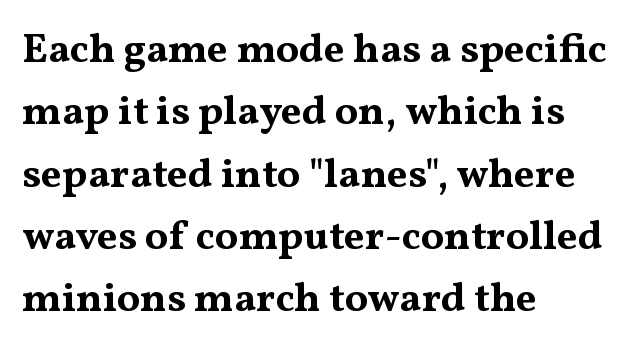
The image shows 41 px bold, wide serif type, upright; set left-aligned, normal line spacing (1.52x), normal letter spacing, not underlined; medium stroke contrast and a medium x-height.
